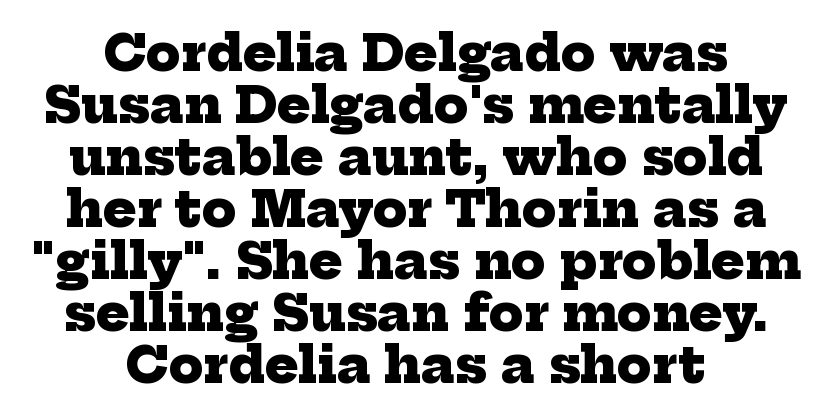
The image shows 50 px heavy serif type; set centered, tight line spacing (1.04x), normal letter spacing, not underlined; low stroke contrast and a medium x-height.
